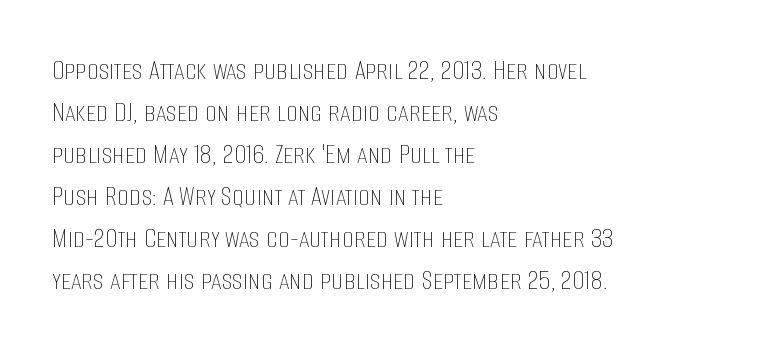
Q: Is the text bold? A: No.
Q: Is the text italic (slanted)? A: No, it is upright.
Q: Is the text underlined? A: No.
Q: How is the paragraph aligned? A: Left-aligned.
Q: Is the spacing between letters normal or unusually wide? A: Normal.
Q: Is the spacing between lines tight, normal or loose? A: Normal.
Q: Width (condensed, normal, or wide)? A: Condensed.
Q: Stroke contrast? A: Low.
Q: x-height? A: Large.
Q: Monospaced? A: No.
